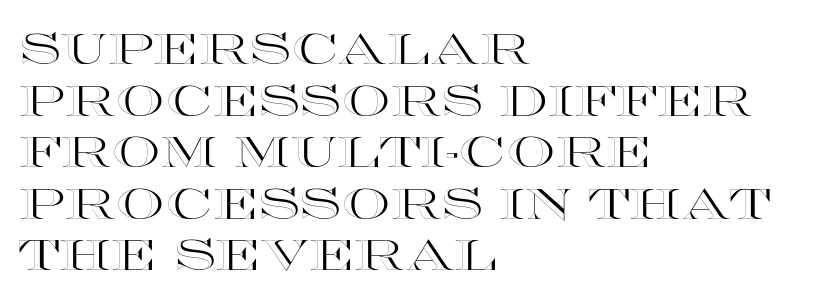
The image shows 43 px wide type, upright; set left-aligned, line spacing 1.2x, normal letter spacing, not underlined; a large x-height.
